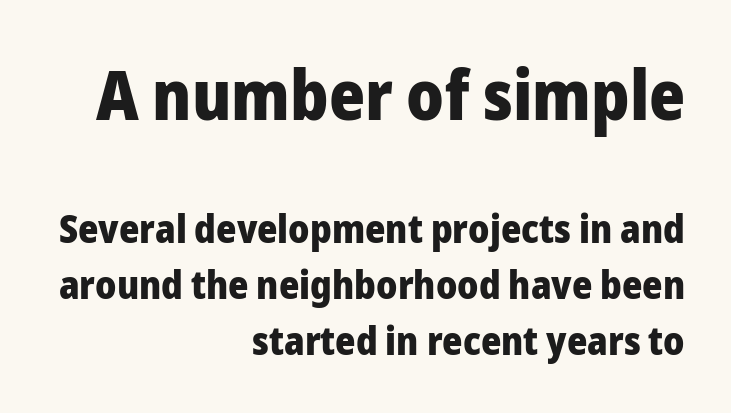
Designer's note — italics off, roman on. You could not count columns in this text — the font is proportionally spaced. Which chunk is bigger? The first one — the top block dwarfs the bottom. The rag falls on the left side of this text block. Horizontal bands of white between lines are of average thickness. A clean baseline with only descenders dipping below it.
